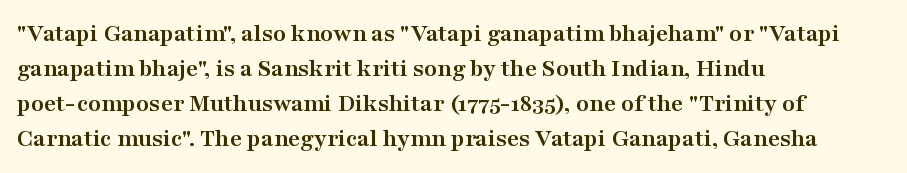
The image shows 26 px bold type, upright; set left-aligned, normal line spacing (1.35x), normal letter spacing, not underlined.
